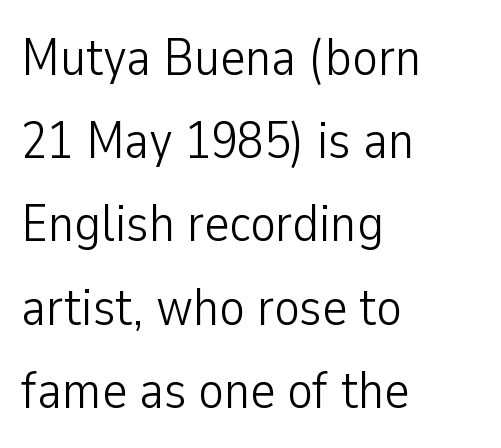
Q: Is the text bold? A: No.
Q: Is the text italic (slanted)? A: No, it is upright.
Q: Is the typeface a serif or a sans-serif typeface? A: Sans-serif.
Q: Is the text underlined? A: No.
Q: How is the paragraph aligned? A: Left-aligned.
Q: Is the spacing between letters normal or unusually wide? A: Normal.
Q: Is the spacing between lines tight, normal or loose? A: Normal.
Q: Width (condensed, normal, or wide)? A: Condensed.
Q: Stroke contrast? A: Low.
Q: x-height? A: Medium.
Q: Monospaced? A: No.
